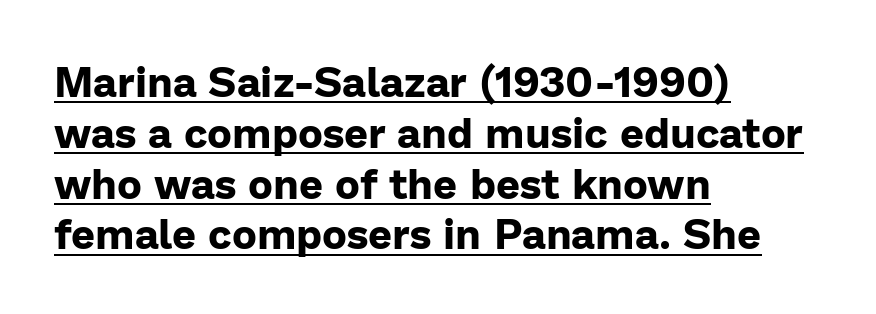
No feet cap the strokes, marking this as sans-serif type. Ascenders rise straight up at ninety degrees. Honestly, the letter spacing is just normal — you wouldn't notice it. The face used here is proportionally spaced, like ordinary book or web type. Leftover space on each line is placed entirely after the last word.
